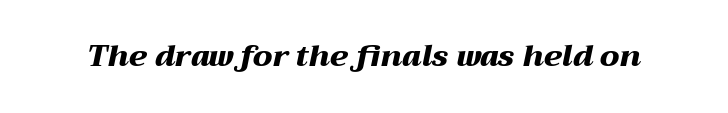
{"italic": "yes", "lean": "right", "slant_degrees": 12, "bold": "yes", "weight": "heavy", "width": "wide", "stroke_contrast": "medium", "x_height": "medium", "monospaced": "no", "underline": "no", "letter_spacing": "normal", "letter_spacing_em": 0.0, "glyph_px": 30}
